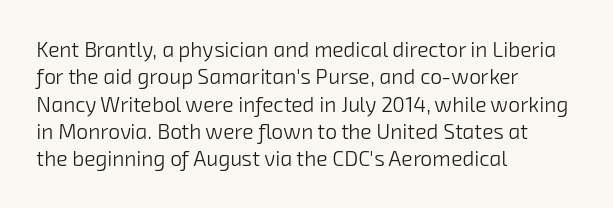
The image shows 21 px text type; set left-aligned, normal line spacing (1.3x), normal letter spacing, not underlined.
